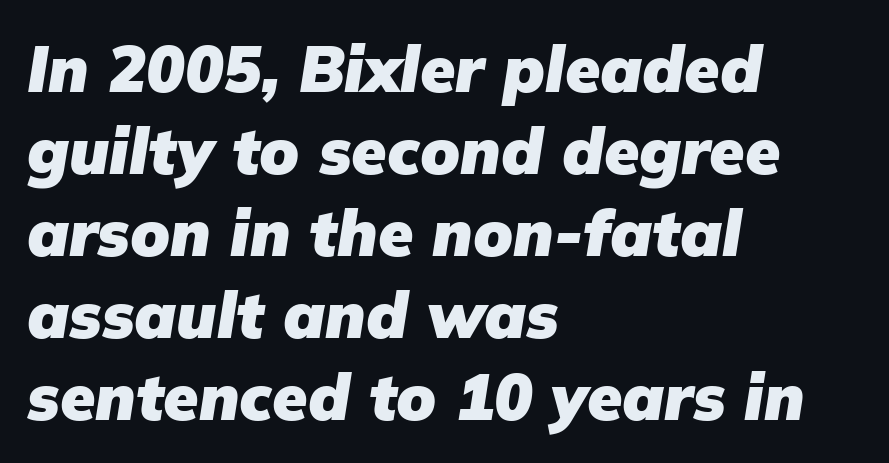
Q: Is the text bold? A: Yes.
Q: Is the text italic (slanted)? A: Yes, it leans right by about 9 degrees.
Q: Is the text underlined? A: No.
Q: How is the paragraph aligned? A: Left-aligned.
Q: Is the spacing between letters normal or unusually wide? A: Normal.
Q: Is the spacing between lines tight, normal or loose? A: Normal.
Q: Width (condensed, normal, or wide)? A: Normal.
Q: Stroke contrast? A: Low.
Q: x-height? A: Medium.
Q: Monospaced? A: No.
